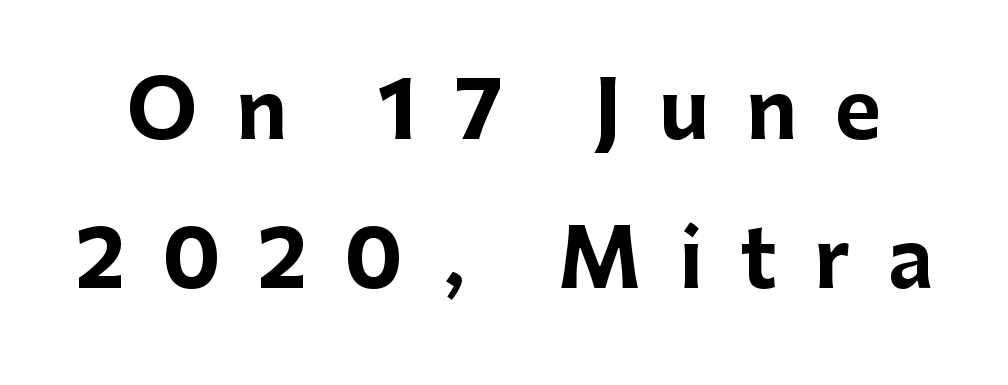
{"serif": "no", "italic": "no", "bold": "yes", "weight": "bold", "width": "normal", "stroke_contrast": "low", "x_height": "medium", "monospaced": "no", "underline": "no", "line_spacing_ratio": 1.89, "letter_spacing": "wide", "letter_spacing_em": 0.47, "glyph_px": 79}
